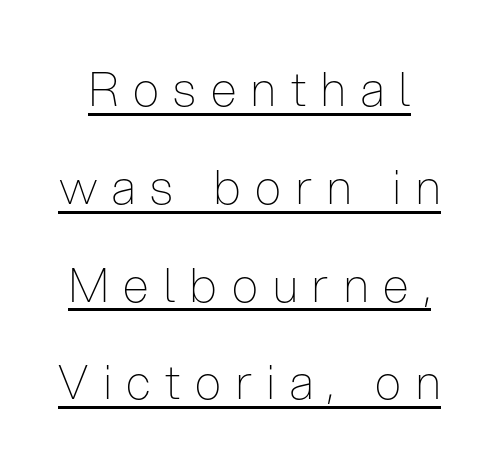
Do the characters align in a grid? No, the font is proportional. This sample uses a sans-serif face. The space between consecutive lines is lavish. Somebody hit Ctrl+U on this one — the words are underlined.
